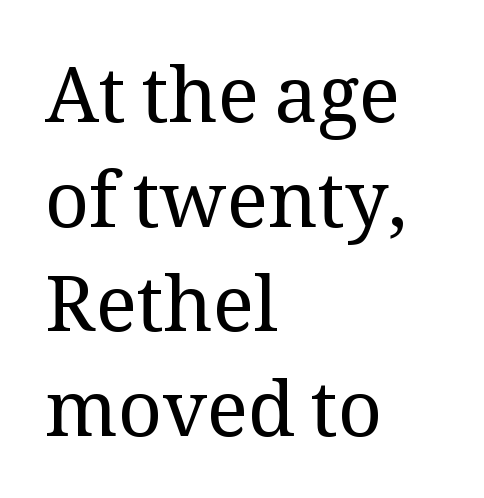
{"serif": "yes", "italic": "no", "bold": "no", "weight": "regular", "width": "normal", "stroke_contrast": "medium", "x_height": "medium", "monospaced": "no", "underline": "no", "align": "left", "line_spacing": "normal", "line_spacing_ratio": 1.36, "letter_spacing": "normal", "letter_spacing_em": 0.0, "glyph_px": 77}
